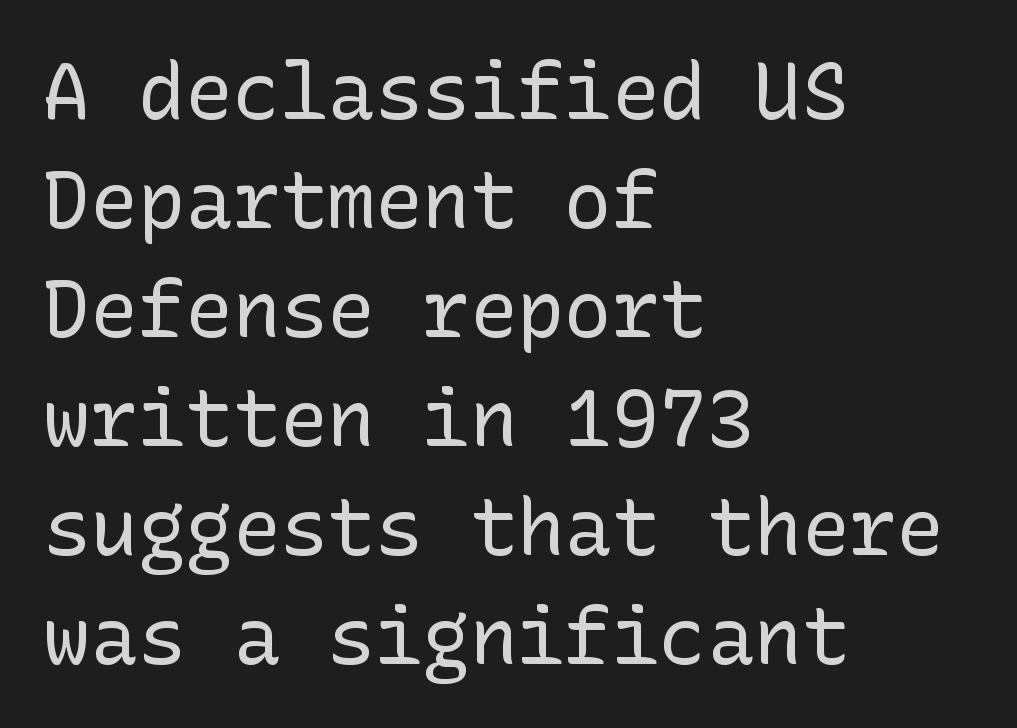
{"serif": "no", "italic": "no", "bold": "no", "weight": "regular", "width": "normal", "stroke_contrast": "low", "x_height": "medium", "underline": "no", "align": "left", "line_spacing": "normal", "line_spacing_ratio": 1.38, "letter_spacing": "normal", "letter_spacing_em": 0.0, "glyph_px": 79}
